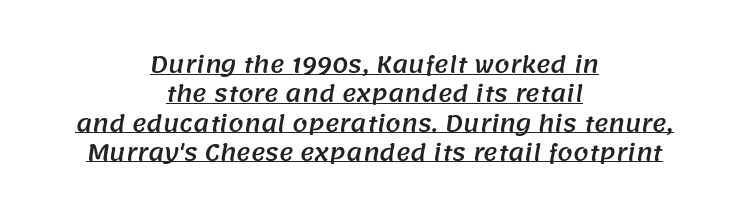
Q: Is the text underlined? A: Yes.
Q: How is the paragraph aligned? A: Centered.
Q: Is the spacing between letters normal or unusually wide? A: Normal.
Q: Is the spacing between lines tight, normal or loose? A: Normal.
